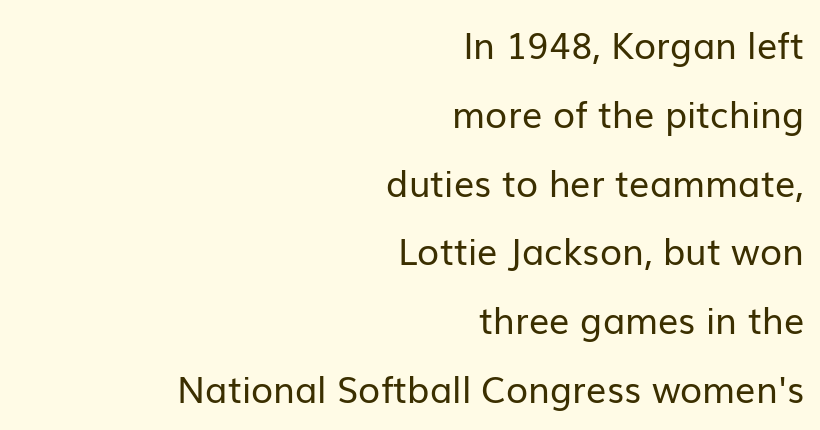
Q: Is the text bold? A: No.
Q: Is the text italic (slanted)? A: No, it is upright.
Q: Is the typeface a serif or a sans-serif typeface? A: Sans-serif.
Q: Is the text underlined? A: No.
Q: How is the paragraph aligned? A: Right-aligned.
Q: Is the spacing between letters normal or unusually wide? A: Normal.
Q: Is the spacing between lines tight, normal or loose? A: Loose.
Q: Width (condensed, normal, or wide)? A: Normal.
Q: Stroke contrast? A: Low.
Q: x-height? A: Medium.
Q: Monospaced? A: No.
